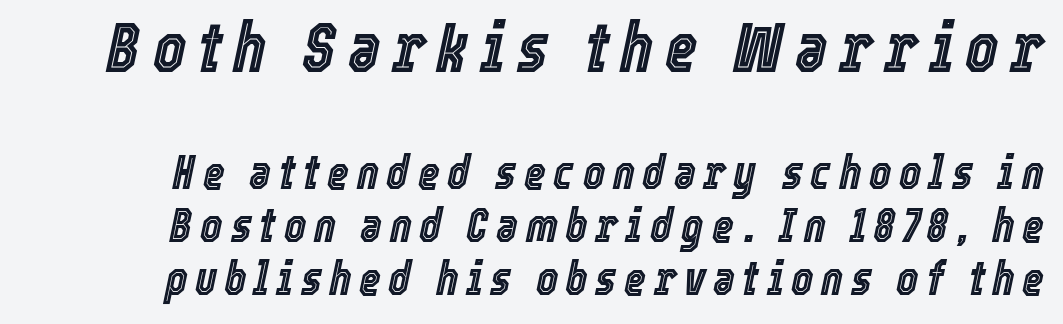
The image shows 70 px condensed type, italic (leaning right); set tight line spacing (1.12x), not underlined; the first (top) block is 1.49x larger; a medium x-height.
